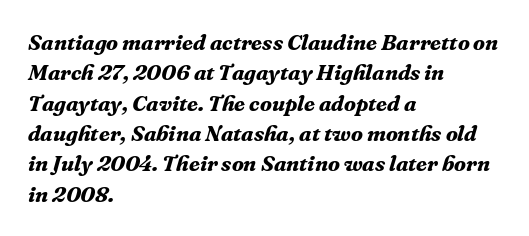
Is the block centered? No — it sits flush against the left margin. Underlining? Definitely not there. Strokes here are thick enough to call this a true bold. Leading matches the norm, producing a regular column.
